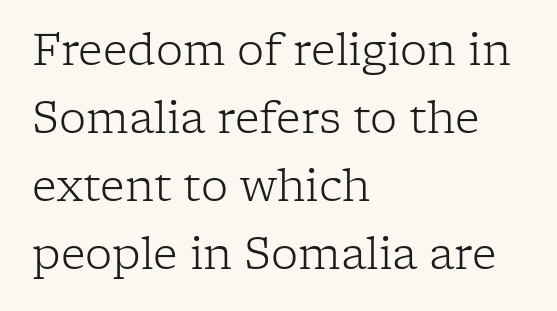
Q: Is the text bold? A: No.
Q: Is the text italic (slanted)? A: No, it is upright.
Q: Is the typeface a serif or a sans-serif typeface? A: Serif.
Q: Is the text underlined? A: No.
Q: How is the paragraph aligned? A: Left-aligned.
Q: Is the spacing between letters normal or unusually wide? A: Normal.
Q: Is the spacing between lines tight, normal or loose? A: Normal.
Q: Width (condensed, normal, or wide)? A: Normal.
Q: Stroke contrast? A: Low.
Q: x-height? A: Medium.
Q: Monospaced? A: No.
